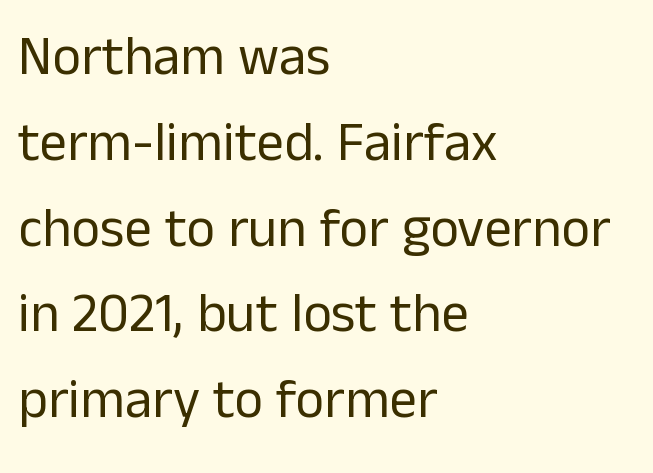
The image shows 55 px regular-weight sans-serif type, upright; set left-aligned, normal line spacing (1.56x), normal letter spacing, not underlined; low stroke contrast and a medium x-height.
